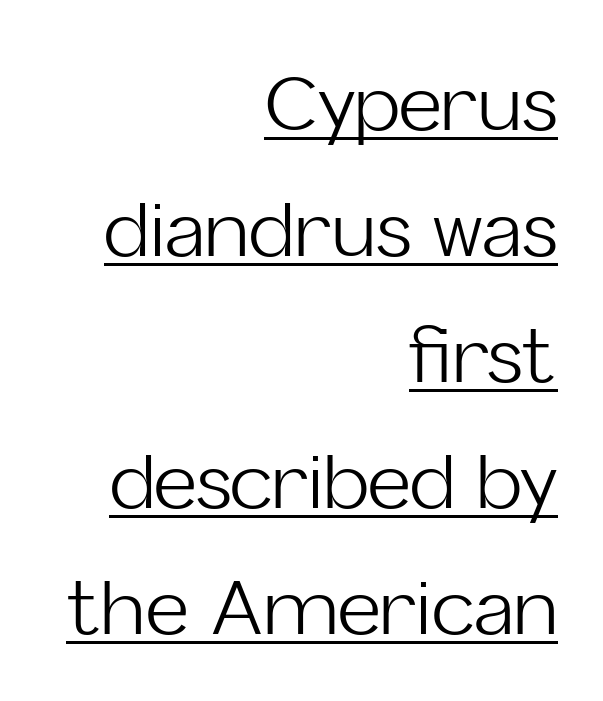
Right-aligned paragraph, ragged on the left. Upright lettering throughout. The specimen includes a rule beneath the text block's lines. There is no visible air inserted between adjacent glyphs. Typographically, this falls in the sans-serif category.
